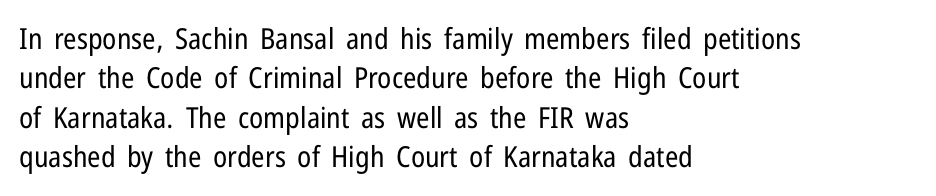
Q: Is the text bold? A: No.
Q: Is the text italic (slanted)? A: No, it is upright.
Q: Is the typeface a serif or a sans-serif typeface? A: Sans-serif.
Q: Is the text underlined? A: No.
Q: How is the paragraph aligned? A: Left-aligned.
Q: Is the spacing between letters normal or unusually wide? A: Normal.
Q: Is the spacing between lines tight, normal or loose? A: Normal.
Q: Width (condensed, normal, or wide)? A: Condensed.
Q: Stroke contrast? A: Low.
Q: x-height? A: Medium.
Q: Monospaced? A: No.
